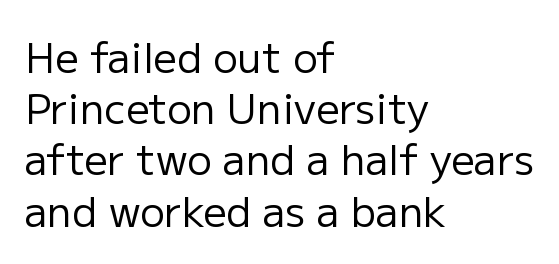
Q: Is the text bold? A: No.
Q: Is the text italic (slanted)? A: No, it is upright.
Q: Is the typeface a serif or a sans-serif typeface? A: Sans-serif.
Q: Is the text underlined? A: No.
Q: How is the paragraph aligned? A: Left-aligned.
Q: Is the spacing between letters normal or unusually wide? A: Normal.
Q: Is the spacing between lines tight, normal or loose? A: Normal.
Q: Width (condensed, normal, or wide)? A: Normal.
Q: Stroke contrast? A: Low.
Q: x-height? A: Medium.
Q: Monospaced? A: No.
